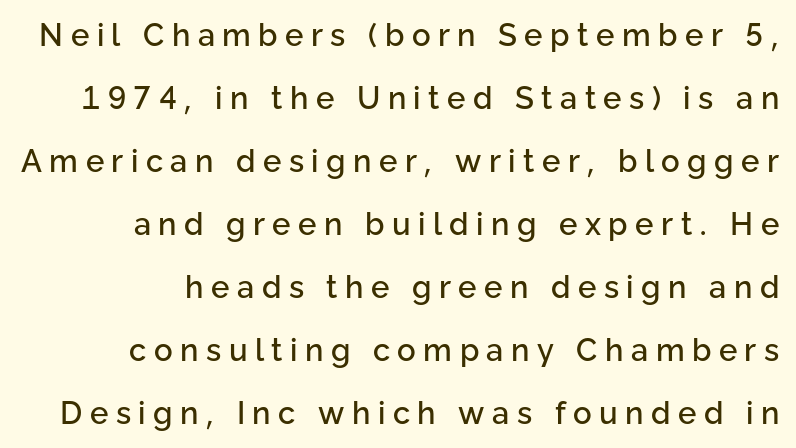
The image shows 31 px sans-serif type, upright; set right-aligned, loose line spacing (2.03x), unusually wide letter spacing (+0.24 em), not underlined; low stroke contrast and a medium x-height.
